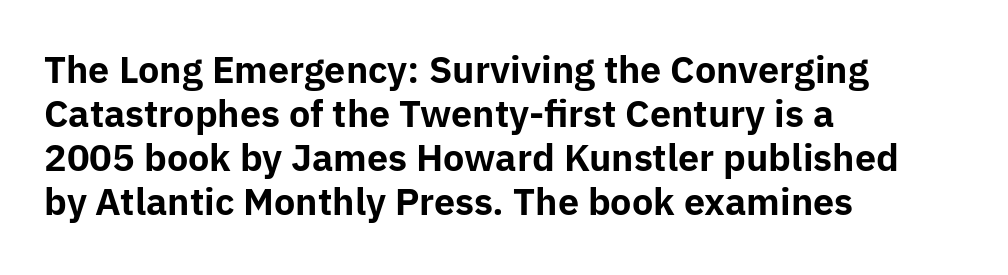
Q: Is the text bold? A: Yes.
Q: Is the text italic (slanted)? A: No, it is upright.
Q: Is the typeface a serif or a sans-serif typeface? A: Sans-serif.
Q: Is the text underlined? A: No.
Q: How is the paragraph aligned? A: Left-aligned.
Q: Is the spacing between letters normal or unusually wide? A: Normal.
Q: Width (condensed, normal, or wide)? A: Normal.
Q: Stroke contrast? A: Low.
Q: x-height? A: Medium.
Q: Monospaced? A: No.
